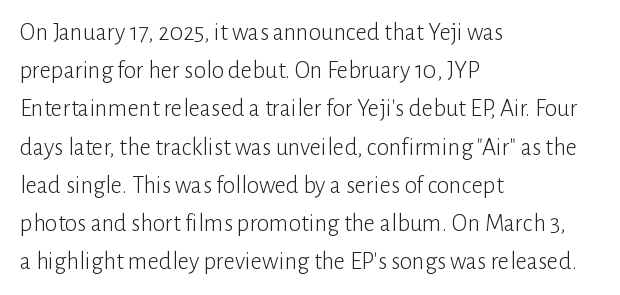
Q: Is the text bold? A: No.
Q: Is the text italic (slanted)? A: No, it is upright.
Q: Is the text underlined? A: No.
Q: How is the paragraph aligned? A: Left-aligned.
Q: Is the spacing between letters normal or unusually wide? A: Normal.
Q: Is the spacing between lines tight, normal or loose? A: Normal.
